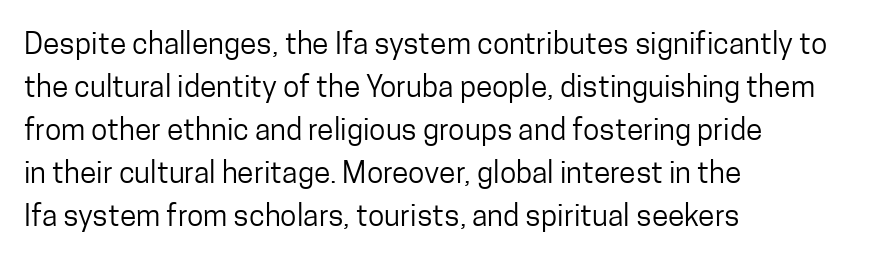
Q: Is the text bold? A: No.
Q: Is the text italic (slanted)? A: No, it is upright.
Q: Is the typeface a serif or a sans-serif typeface? A: Sans-serif.
Q: Is the text underlined? A: No.
Q: How is the paragraph aligned? A: Left-aligned.
Q: Is the spacing between letters normal or unusually wide? A: Normal.
Q: Is the spacing between lines tight, normal or loose? A: Normal.
Q: Width (condensed, normal, or wide)? A: Condensed.
Q: Stroke contrast? A: Low.
Q: x-height? A: Medium.
Q: Monospaced? A: No.
